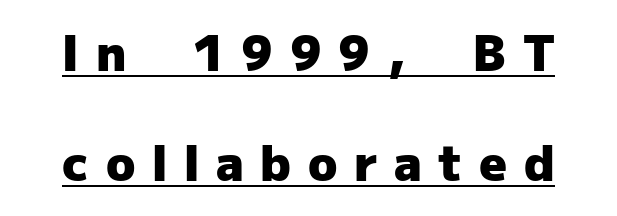
Stroke terminals: plain, sans-serif. Glance below the letters and you will spot a drawn line. Leading: increased. Note the varied advance widths — an 'i' is clearly narrower than an 'm'. Loose tracking; the words dissolve into strings of separated letters. Ascenders rise straight up at ninety degrees.
